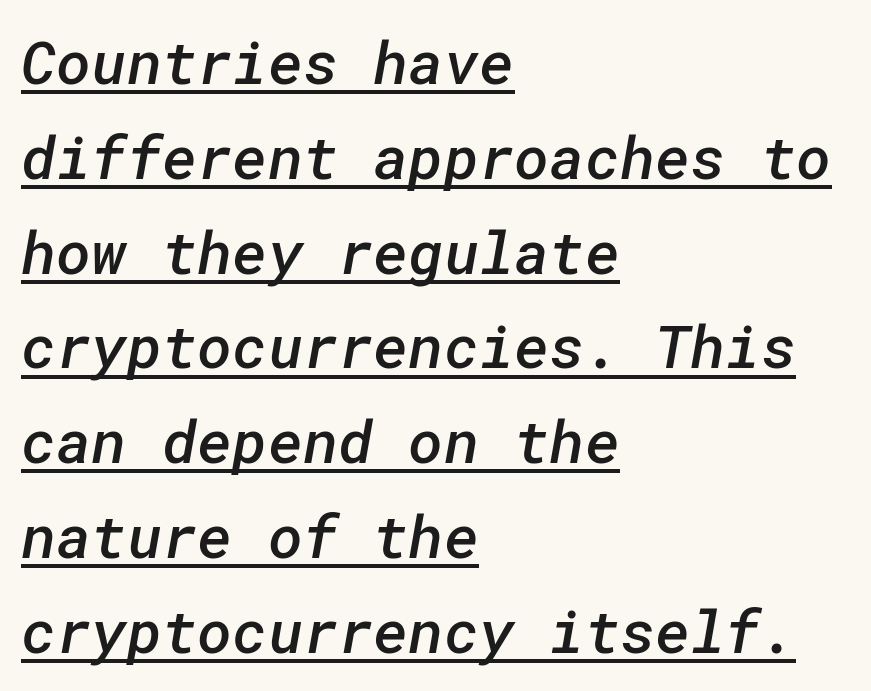
Q: Is the text bold? A: Semi-bold.
Q: Is the typeface a serif or a sans-serif typeface? A: Sans-serif.
Q: Is the text underlined? A: Yes.
Q: How is the paragraph aligned? A: Left-aligned.
Q: Is the spacing between letters normal or unusually wide? A: Normal.
Q: Is the spacing between lines tight, normal or loose? A: Normal.
Q: Width (condensed, normal, or wide)? A: Normal.
Q: Stroke contrast? A: Low.
Q: x-height? A: Medium.
